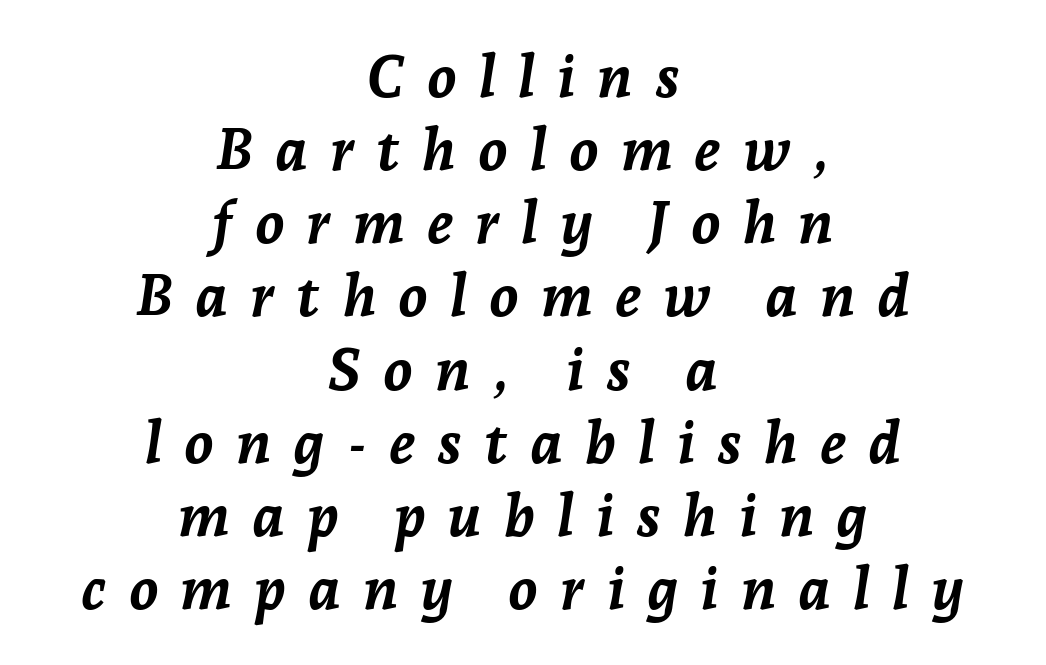
The image shows 59 px semibold type, italic (leaning right); set centered, line spacing 1.24x, unusually wide letter spacing (+0.37 em), not underlined; low stroke contrast and a medium x-height.
